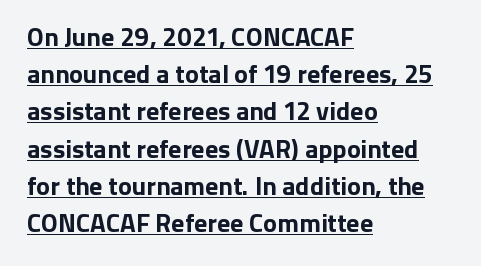
Q: Is the text bold? A: Yes.
Q: Is the text italic (slanted)? A: No, it is upright.
Q: Is the text underlined? A: Yes.
Q: How is the paragraph aligned? A: Left-aligned.
Q: Is the spacing between letters normal or unusually wide? A: Normal.
Q: Is the spacing between lines tight, normal or loose? A: Normal.
